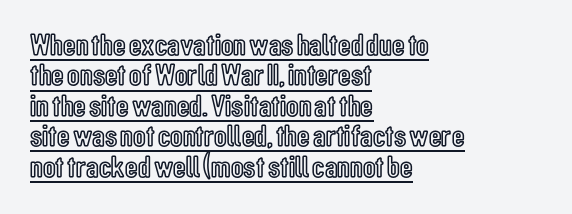
{"italic": "no", "width": "condensed", "x_height": "medium", "monospaced": "no", "underline": "yes", "align": "left", "line_spacing": "tight", "line_spacing_ratio": 0.98, "letter_spacing": "normal", "letter_spacing_em": 0.0, "glyph_px": 31}
